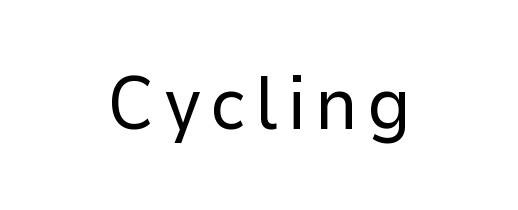
{"serif": "no", "italic": "no", "bold": "no", "weight": "regular", "width": "normal", "stroke_contrast": "low", "x_height": "medium", "monospaced": "no", "underline": "no", "align": "center", "glyph_px": 74}
